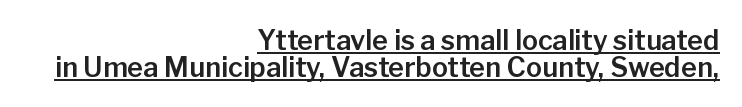
The image shows 27 px text type, upright; set right-aligned, tight line spacing (0.99x), normal letter spacing, underlined.
